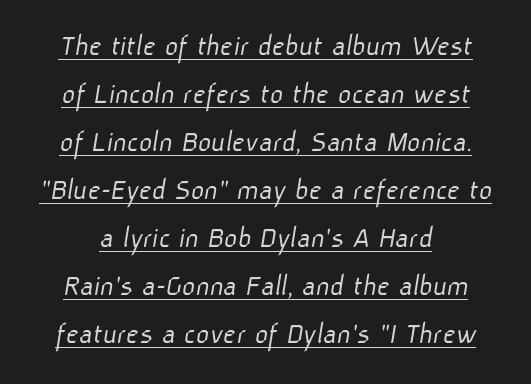
{"serif": "no", "bold": "no", "weight": "light", "width": "normal", "stroke_contrast": "low", "x_height": "medium", "monospaced": "no", "underline": "yes", "line_spacing": "normal", "line_spacing_ratio": 1.5, "letter_spacing": "normal", "letter_spacing_em": 0.0, "glyph_px": 32}
